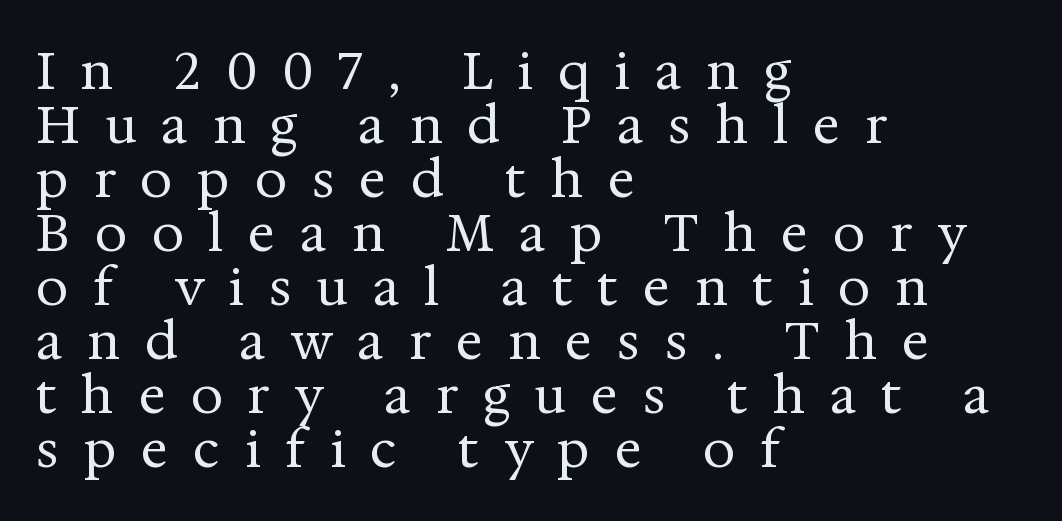
A roman cut, with each character standing at attention. The passage shown is typed in a proportional face where columns would drift. The glyphs in this specimen are seriffed. Summary of vertical rhythm: compact, with narrow interline spacing. Unmarked baselines from the first word to the last. One-word summary of the alignment: left.
